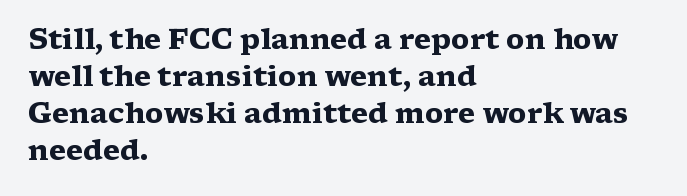
Q: Is the text bold? A: Yes.
Q: Is the text italic (slanted)? A: No, it is upright.
Q: Is the typeface a serif or a sans-serif typeface? A: Serif.
Q: Is the text underlined? A: No.
Q: How is the paragraph aligned? A: Left-aligned.
Q: Is the spacing between letters normal or unusually wide? A: Normal.
Q: Is the spacing between lines tight, normal or loose? A: Normal.
Q: Width (condensed, normal, or wide)? A: Wide.
Q: Stroke contrast? A: Medium.
Q: x-height? A: Medium.
Q: Monospaced? A: No.
